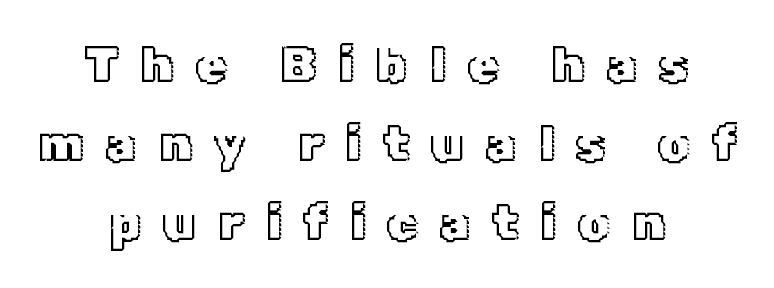
The passage shown stacks its lines at a standard gap. The whitespace from short lines is split evenly between both sides. A bare baseline throughout the passage. In terms of posture, this sample is upright. Here the designer chose a conventional face with non-uniform glyph widths.
